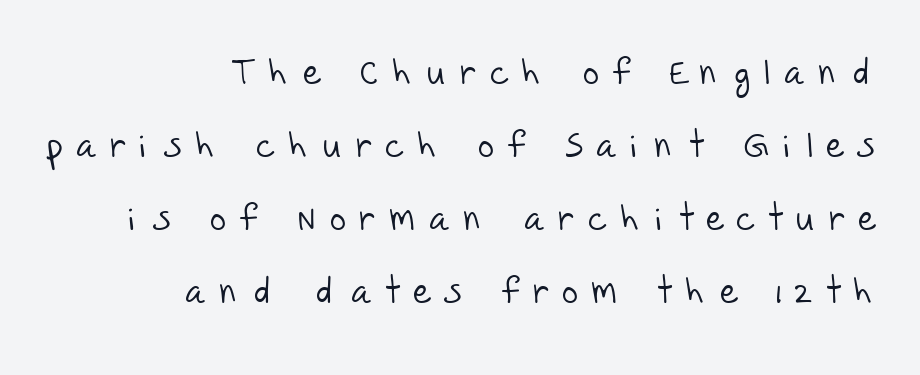
The image shows 35 px light sans-serif type; set right-aligned, loose line spacing (2.09x), unusually wide letter spacing (+0.41 em), not underlined; low stroke contrast and a large x-height.
